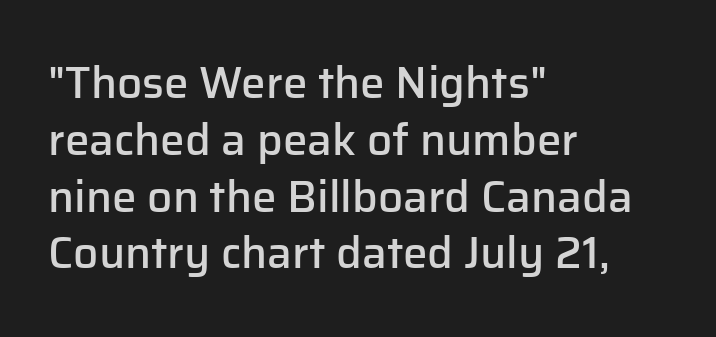
The image shows 44 px semibold sans-serif type, upright; set left-aligned, normal line spacing (1.29x), normal letter spacing, not underlined; low stroke contrast and a medium x-height.
